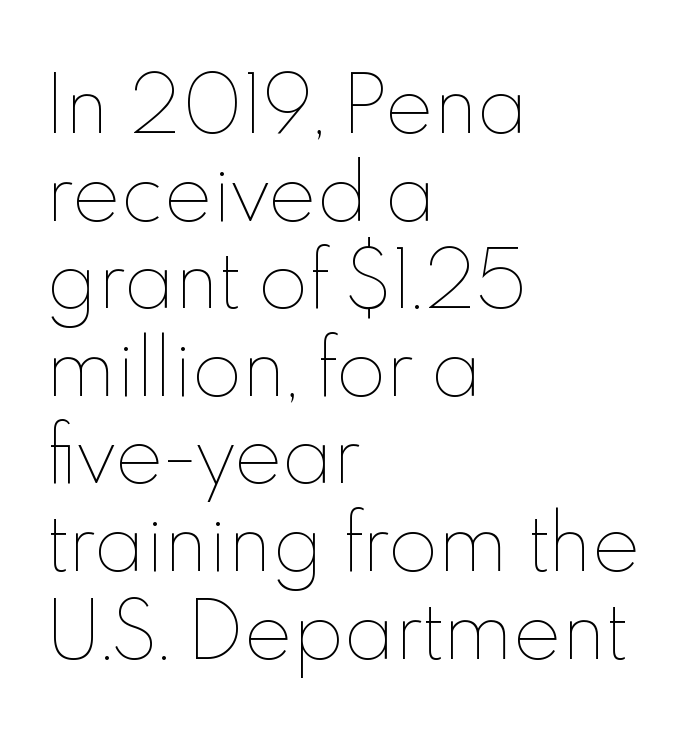
The image shows 73 px thin type, upright; set left-aligned, line spacing 1.2x, normal letter spacing, not underlined; a small x-height.
